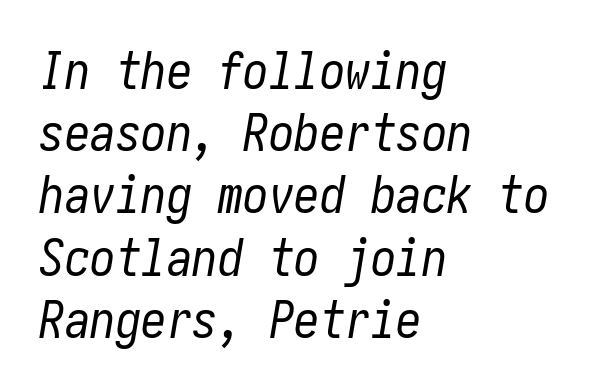
The image shows 51 px regular-weight, condensed type, italic (leaning right); set left-aligned, line spacing 1.22x, normal letter spacing, not underlined; low stroke contrast and a medium x-height.
